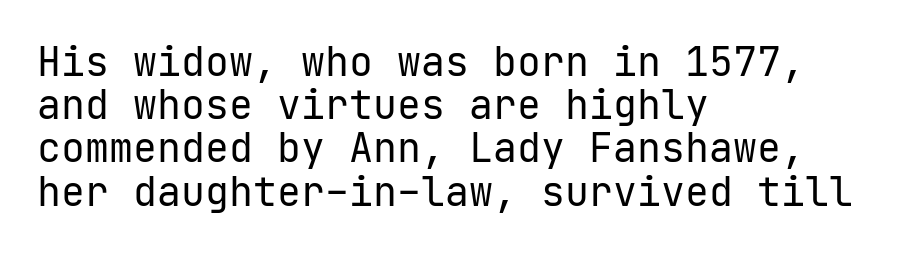
{"serif": "no", "italic": "no", "bold": "no", "weight": "regular", "width": "normal", "stroke_contrast": "low", "x_height": "medium", "monospaced": "yes", "underline": "no", "align": "left", "line_spacing": "tight", "line_spacing_ratio": 1.08, "letter_spacing": "normal", "letter_spacing_em": 0.0, "glyph_px": 40}
